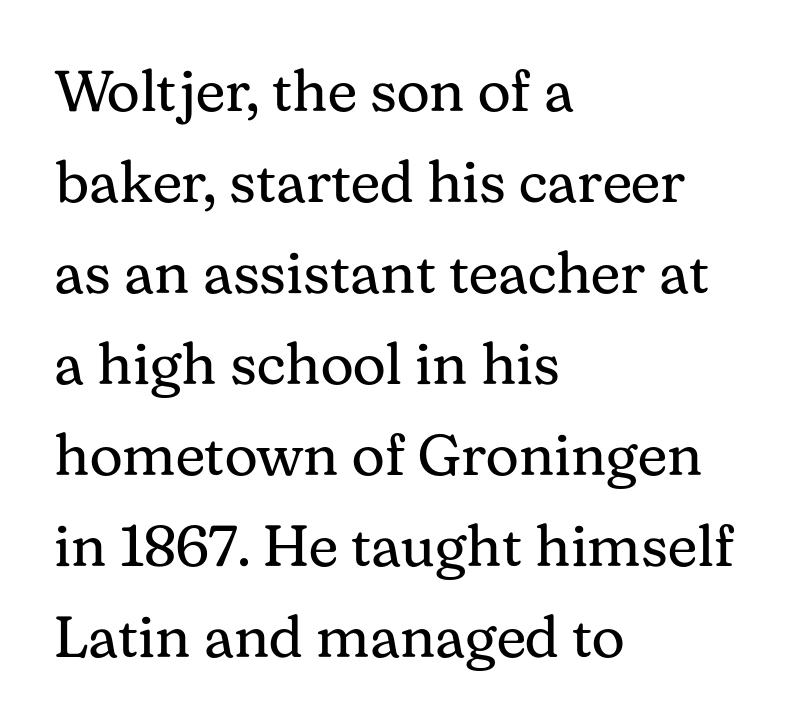
Q: Is the text bold? A: No.
Q: Is the text italic (slanted)? A: No, it is upright.
Q: Is the typeface a serif or a sans-serif typeface? A: Serif.
Q: Is the text underlined? A: No.
Q: How is the paragraph aligned? A: Left-aligned.
Q: Is the spacing between letters normal or unusually wide? A: Normal.
Q: Is the spacing between lines tight, normal or loose? A: Normal.
Q: Width (condensed, normal, or wide)? A: Normal.
Q: Stroke contrast? A: Medium.
Q: x-height? A: Medium.
Q: Monospaced? A: No.
